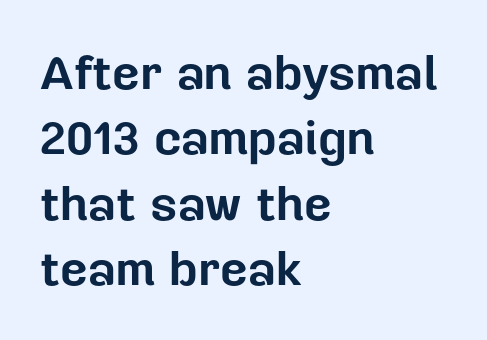
The image shows 48 px bold sans-serif type, upright; set left-aligned, normal line spacing (1.36x), normal letter spacing, not underlined; low stroke contrast and a medium x-height.
